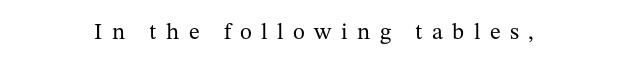
Vertical strokes here are truly vertical. The font sits on the lighter half of the weight spectrum, regular included. No word sits above an underline. Someone cranked the tracking dial way up on this one.
